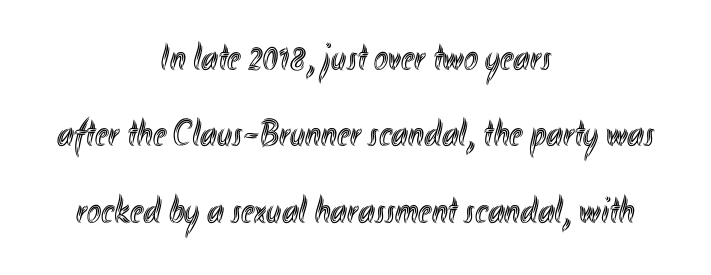
Q: Is the text italic (slanted)? A: Yes.
Q: Is the text underlined? A: No.
Q: How is the paragraph aligned? A: Centered.
Q: Is the spacing between letters normal or unusually wide? A: Normal.
Q: Is the spacing between lines tight, normal or loose? A: Loose.
Q: Width (condensed, normal, or wide)? A: Condensed.
Q: x-height? A: Small.
Q: Monospaced? A: No.
